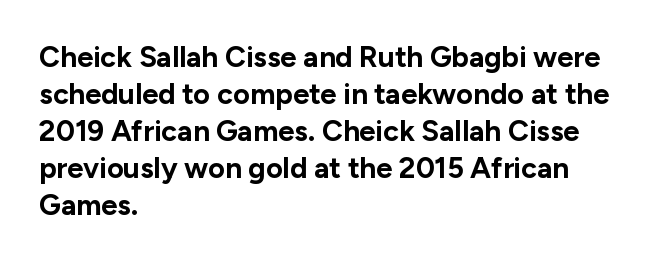
Q: Is the text bold? A: Yes.
Q: Is the text italic (slanted)? A: No, it is upright.
Q: Is the typeface a serif or a sans-serif typeface? A: Sans-serif.
Q: Is the text underlined? A: No.
Q: How is the paragraph aligned? A: Left-aligned.
Q: Is the spacing between letters normal or unusually wide? A: Normal.
Q: Is the spacing between lines tight, normal or loose? A: Normal.
Q: Width (condensed, normal, or wide)? A: Normal.
Q: Stroke contrast? A: Low.
Q: x-height? A: Medium.
Q: Monospaced? A: No.
